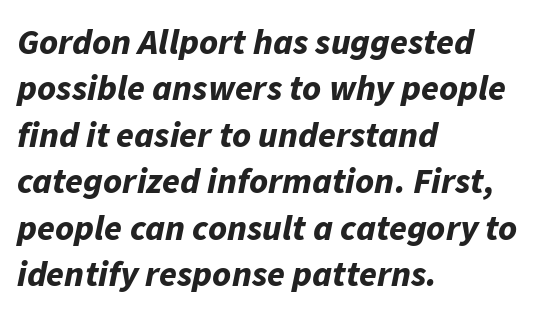
Q: Is the text bold? A: Yes.
Q: Is the text italic (slanted)? A: Yes, it leans right by about 11 degrees.
Q: Is the text underlined? A: No.
Q: How is the paragraph aligned? A: Left-aligned.
Q: Is the spacing between letters normal or unusually wide? A: Normal.
Q: Is the spacing between lines tight, normal or loose? A: Normal.
Q: Width (condensed, normal, or wide)? A: Normal.
Q: Stroke contrast? A: Low.
Q: x-height? A: Medium.
Q: Monospaced? A: No.
